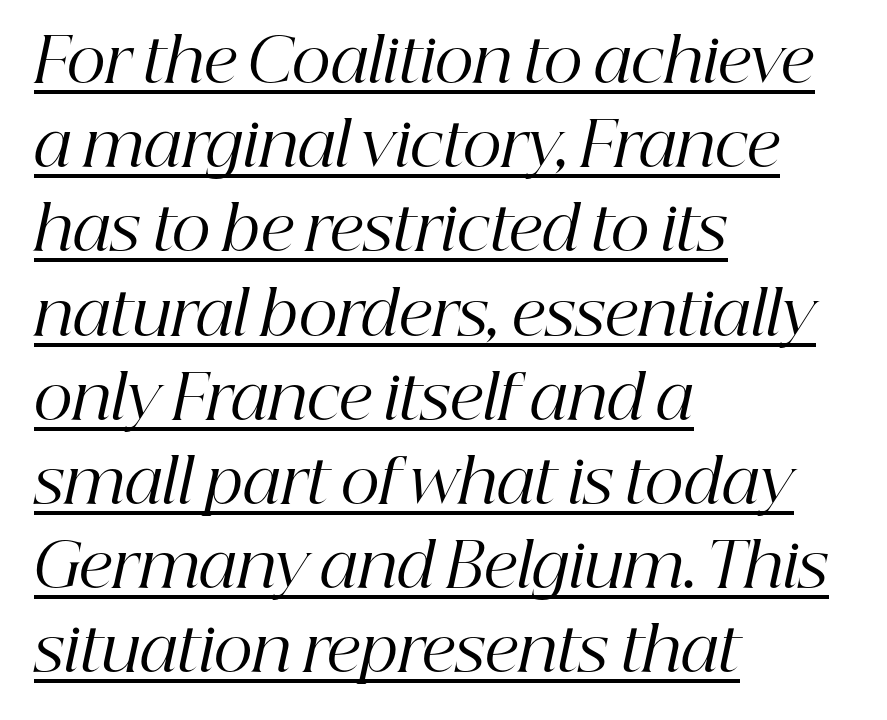
Q: Is the text bold? A: No.
Q: Is the text italic (slanted)? A: Yes, it leans right by about 12 degrees.
Q: Is the typeface a serif or a sans-serif typeface? A: Serif.
Q: Is the text underlined? A: Yes.
Q: How is the paragraph aligned? A: Left-aligned.
Q: Is the spacing between letters normal or unusually wide? A: Normal.
Q: Is the spacing between lines tight, normal or loose? A: Normal.
Q: Width (condensed, normal, or wide)? A: Normal.
Q: Stroke contrast? A: High.
Q: x-height? A: Medium.
Q: Monospaced? A: No.
